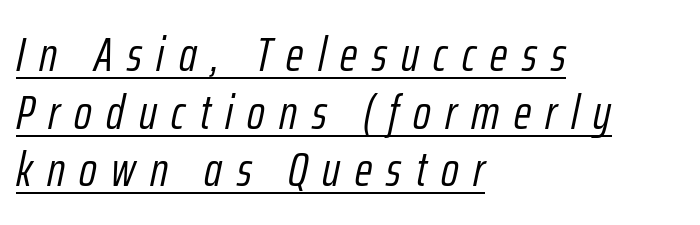
{"italic": "yes", "lean": "right", "slant_degrees": 12, "bold": "no", "weight": "light", "width": "condensed", "stroke_contrast": "low", "x_height": "medium", "monospaced": "no", "underline": "yes", "align": "left", "line_spacing_ratio": 1.2, "letter_spacing": "wide", "letter_spacing_em": 0.3, "glyph_px": 48}
